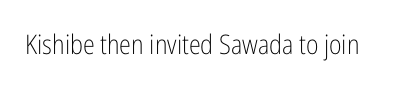
Has an underline been added? It has not. The type is set solid horizontally, with unmodified tracking. The characters are drawn with everyday or finer stroke widths. Every character sits straight up, as roman type does.
